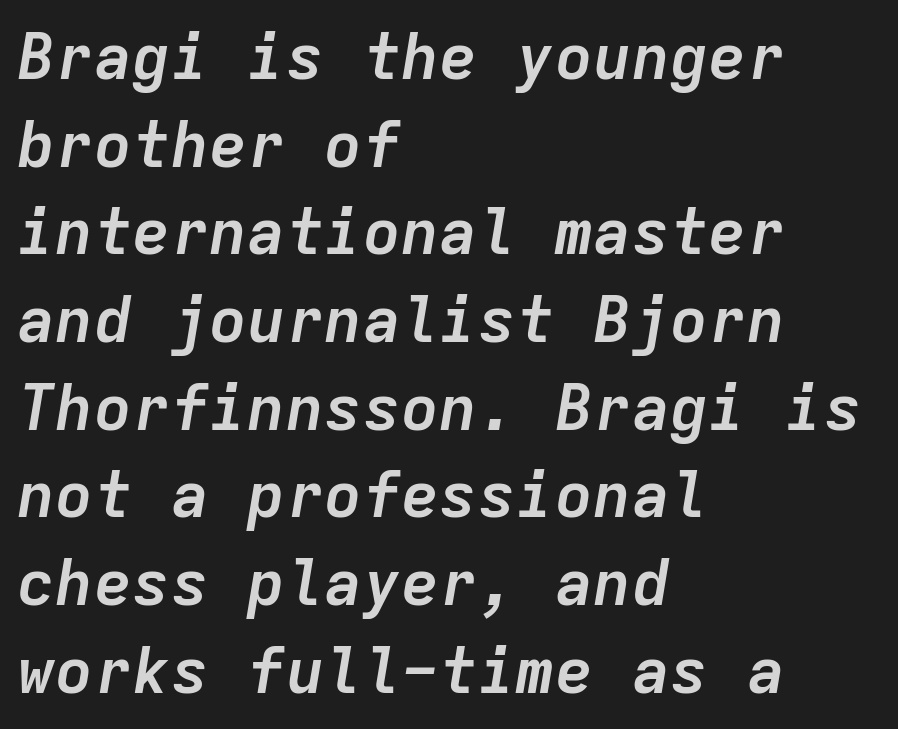
Q: Is the text bold? A: Yes.
Q: Is the text italic (slanted)? A: Yes, it leans right by about 9 degrees.
Q: Is the text underlined? A: No.
Q: How is the paragraph aligned? A: Left-aligned.
Q: Is the spacing between letters normal or unusually wide? A: Normal.
Q: Is the spacing between lines tight, normal or loose? A: Normal.
Q: Width (condensed, normal, or wide)? A: Normal.
Q: Stroke contrast? A: Low.
Q: x-height? A: Medium.
Q: Monospaced? A: Yes.
